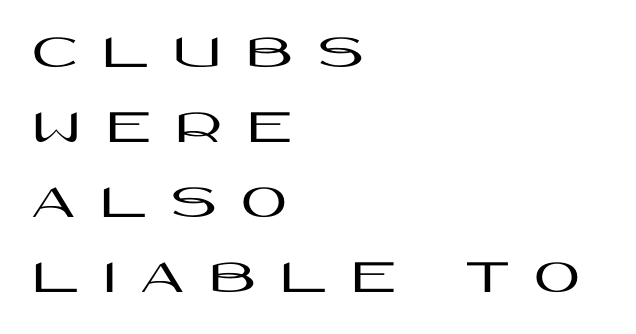
{"serif": "no", "italic": "no", "width": "wide", "stroke_contrast": "high", "x_height": "large", "monospaced": "no", "underline": "no", "align": "left", "line_spacing": "normal", "line_spacing_ratio": 1.5, "letter_spacing": "wide", "letter_spacing_em": 0.5, "glyph_px": 50}
